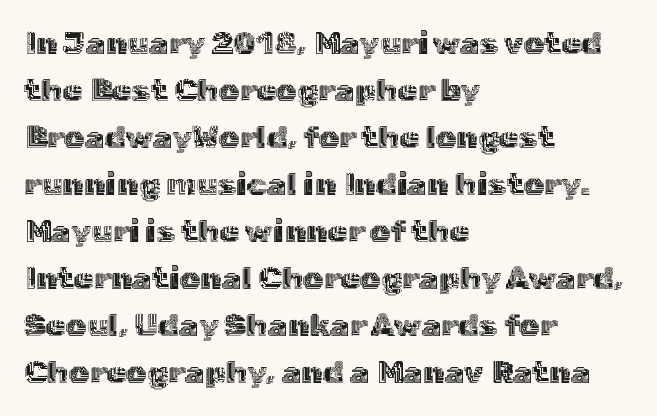
{"italic": "no", "width": "normal", "x_height": "medium", "monospaced": "no", "underline": "no", "align": "left", "line_spacing": "normal", "line_spacing_ratio": 1.47, "letter_spacing": "normal", "letter_spacing_em": 0.0, "glyph_px": 32}
